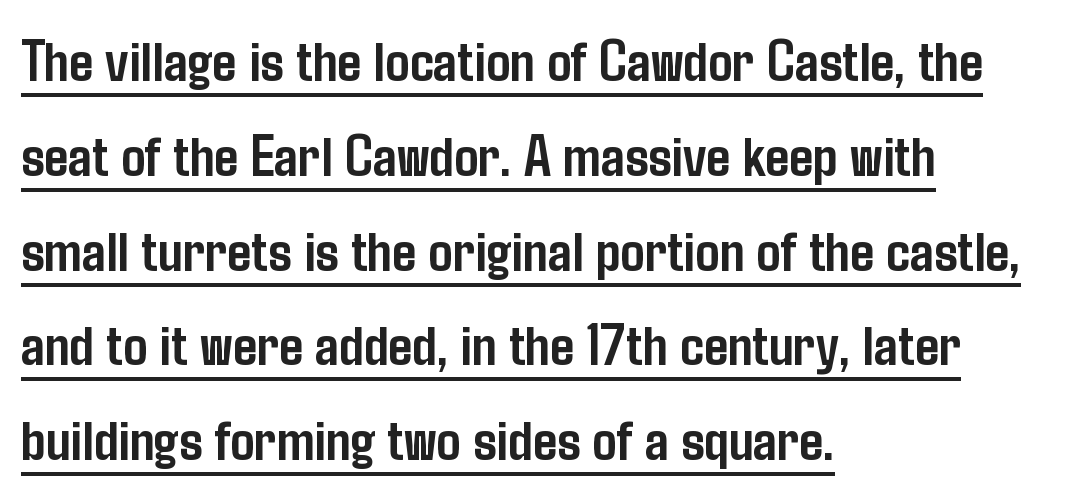
I'd describe the lettering as bold — thick and assertive. What's the leading like? Ordinary, nothing unusual. Varying glyph widths throughout — classic text-font behaviour. Vertical strokes here are truly vertical. Where is the straight margin? On the left.
